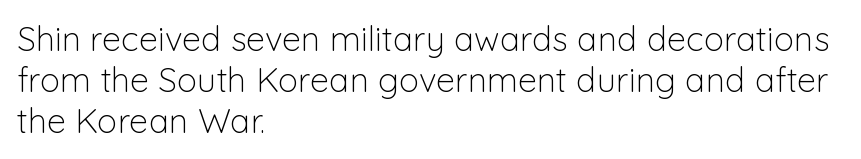
Italic? Not at all — the glyphs are vertical. Caption: face not bold, strokes unweighted. This sample is left-justified, so line endings fall wherever the words run out. Note the varied advance widths — an 'i' is clearly narrower than an 'm'. This rendering employs a face without finishing strokes, i.e., a sans-serif.
